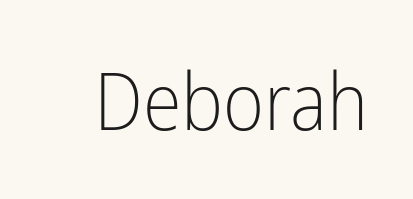
{"serif": "no", "italic": "no", "bold": "no", "weight": "light", "width": "condensed", "stroke_contrast": "low", "x_height": "medium", "monospaced": "no", "underline": "no", "letter_spacing": "normal", "letter_spacing_em": 0.0, "glyph_px": 79}
